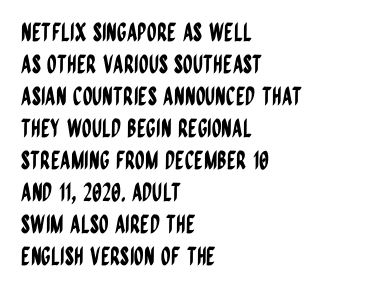
Q: Is the text italic (slanted)? A: No, it is upright.
Q: Is the text underlined? A: No.
Q: How is the paragraph aligned? A: Left-aligned.
Q: Is the spacing between letters normal or unusually wide? A: Normal.
Q: Is the spacing between lines tight, normal or loose? A: Normal.
